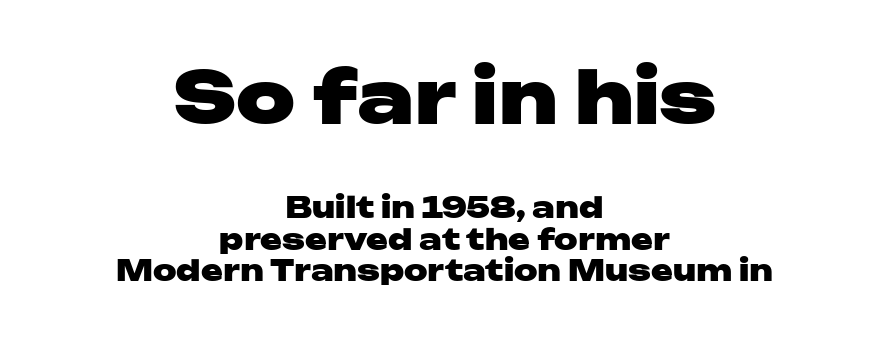
Q: Is the text bold? A: Yes.
Q: Is the text italic (slanted)? A: No, it is upright.
Q: Is the typeface a serif or a sans-serif typeface? A: Sans-serif.
Q: Is the text underlined? A: No.
Q: How is the paragraph aligned? A: Centered.
Q: Is the spacing between letters normal or unusually wide? A: Normal.
Q: Is the spacing between lines tight, normal or loose? A: Tight.
Q: Which block of text is set in a larger size, the first (top) or the second (bottom)? A: The first (top) one.
Q: Width (condensed, normal, or wide)? A: Wide.
Q: Stroke contrast? A: Low.
Q: x-height? A: Medium.
Q: Monospaced? A: No.
